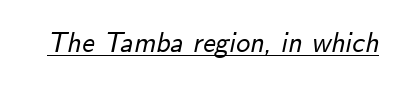
Q: Is the text italic (slanted)? A: Yes, it leans right by about 12 degrees.
Q: Is the text underlined? A: Yes.
Q: Is the spacing between letters normal or unusually wide? A: Normal.
Q: Width (condensed, normal, or wide)? A: Normal.
Q: Stroke contrast? A: Low.
Q: x-height? A: Small.
Q: Monospaced? A: No.
